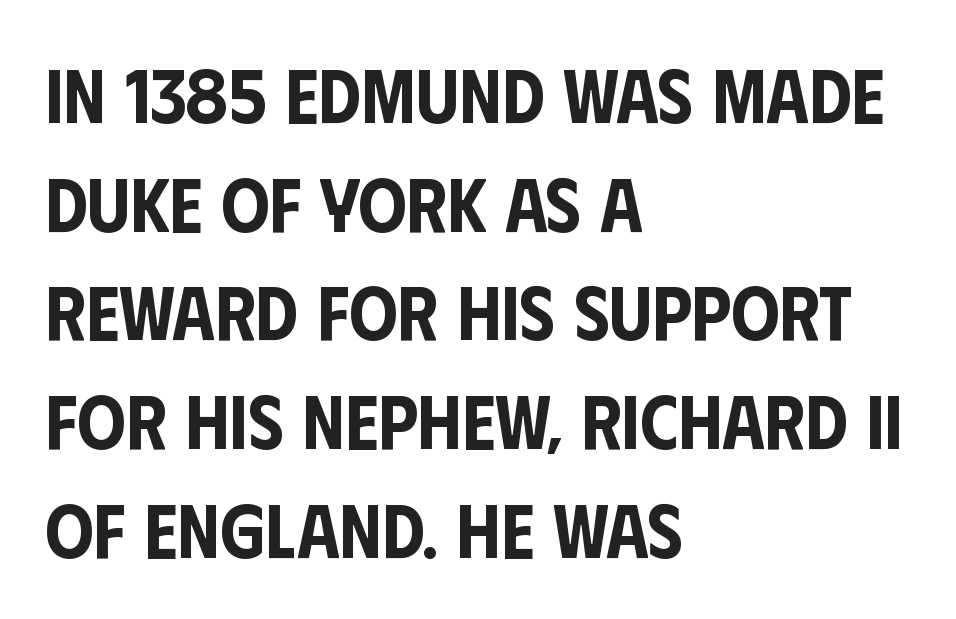
Q: Is the text italic (slanted)? A: No, it is upright.
Q: Is the typeface a serif or a sans-serif typeface? A: Sans-serif.
Q: Is the text underlined? A: No.
Q: How is the paragraph aligned? A: Left-aligned.
Q: Is the spacing between letters normal or unusually wide? A: Normal.
Q: Is the spacing between lines tight, normal or loose? A: Normal.
Q: Width (condensed, normal, or wide)? A: Condensed.
Q: Stroke contrast? A: Low.
Q: x-height? A: Large.
Q: Monospaced? A: No.
